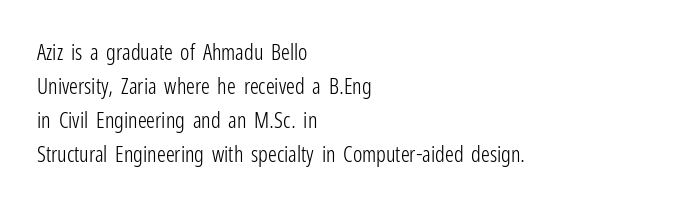
These lines stack with their left ends in a neat column. Any mark beneath the type? The region is blank. Short note: letters normally spaced. The type sits square on the baseline with zero lean.
